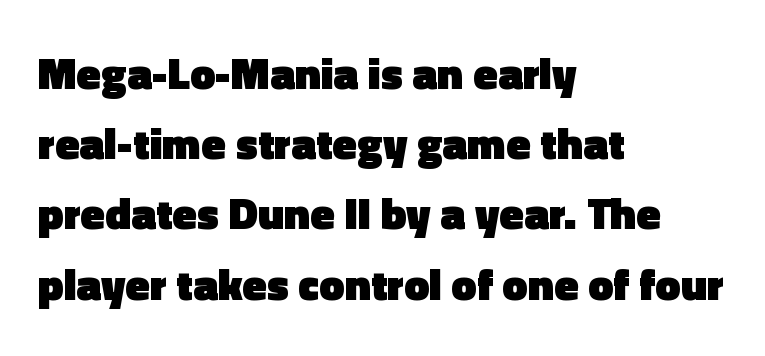
{"serif": "no", "italic": "no", "bold": "yes", "weight": "heavy", "width": "normal", "x_height": "medium", "monospaced": "no", "underline": "no", "align": "left", "line_spacing": "normal", "line_spacing_ratio": 1.56, "letter_spacing": "normal", "letter_spacing_em": 0.0, "glyph_px": 45}
